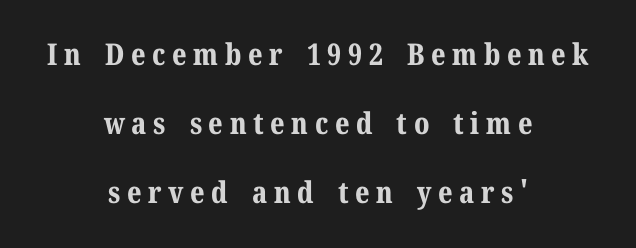
Q: Is the text bold? A: Yes.
Q: Is the text italic (slanted)? A: No, it is upright.
Q: Is the typeface a serif or a sans-serif typeface? A: Serif.
Q: Is the text underlined? A: No.
Q: How is the paragraph aligned? A: Centered.
Q: Is the spacing between letters normal or unusually wide? A: Unusually wide.
Q: Is the spacing between lines tight, normal or loose? A: Loose.
Q: Width (condensed, normal, or wide)? A: Normal.
Q: Stroke contrast? A: Medium.
Q: x-height? A: Medium.
Q: Monospaced? A: No.
